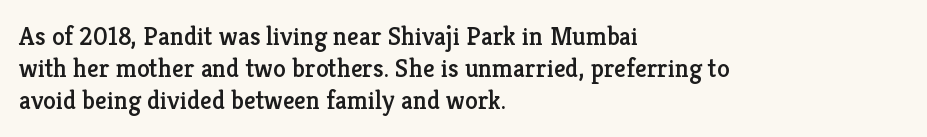
You could call the tracking neutral — neither tight nor loose. Posture: upright roman. Which margin do the lines hug? The left one — the right edge is uneven. Decoration check: the copy has no underline.
